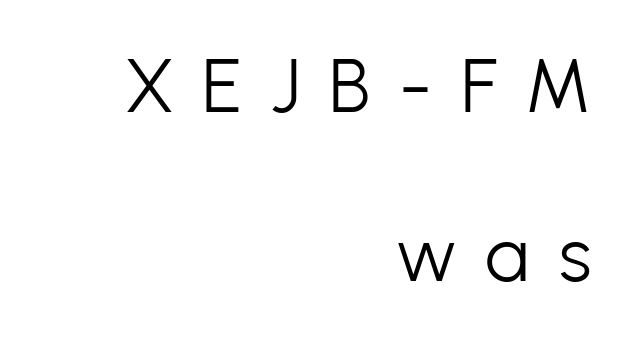
The image shows 75 px light sans-serif type, upright; set right-aligned, loose line spacing (2.26x), unusually wide letter spacing (+0.38 em), not underlined; low stroke contrast and a medium x-height.
